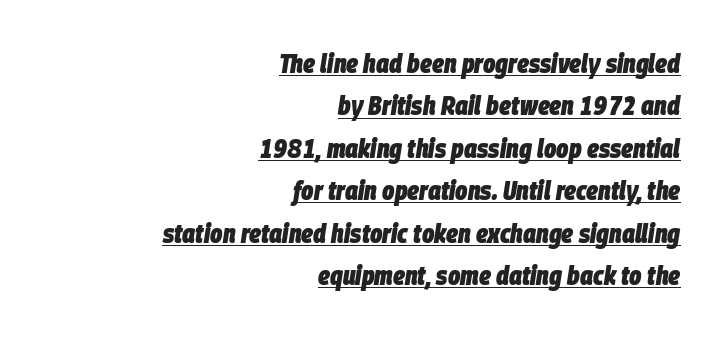
Q: Is the text bold? A: Yes.
Q: Is the text italic (slanted)? A: Yes, it leans right by about 9 degrees.
Q: Is the text underlined? A: Yes.
Q: How is the paragraph aligned? A: Right-aligned.
Q: Is the spacing between letters normal or unusually wide? A: Normal.
Q: Is the spacing between lines tight, normal or loose? A: Normal.
